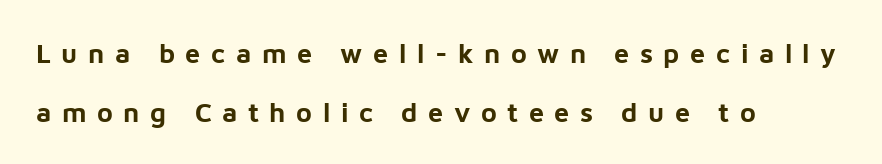
The image shows 27 px bold type, upright; set left-aligned, loose line spacing (2.17x), unusually wide letter spacing (+0.39 em), not underlined.
